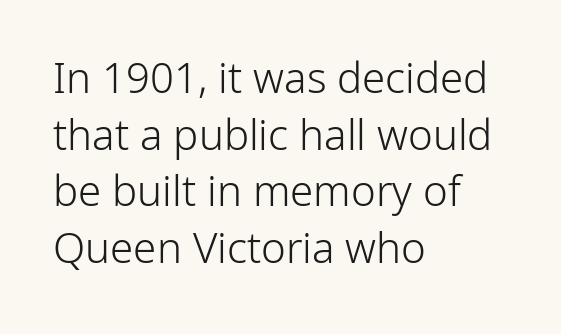
{"serif": "no", "italic": "no", "bold": "no", "weight": "light", "width": "normal", "stroke_contrast": "low", "x_height": "medium", "monospaced": "no", "underline": "no", "align": "left", "line_spacing": "normal", "line_spacing_ratio": 1.35, "letter_spacing": "normal", "letter_spacing_em": 0.0, "glyph_px": 42}
